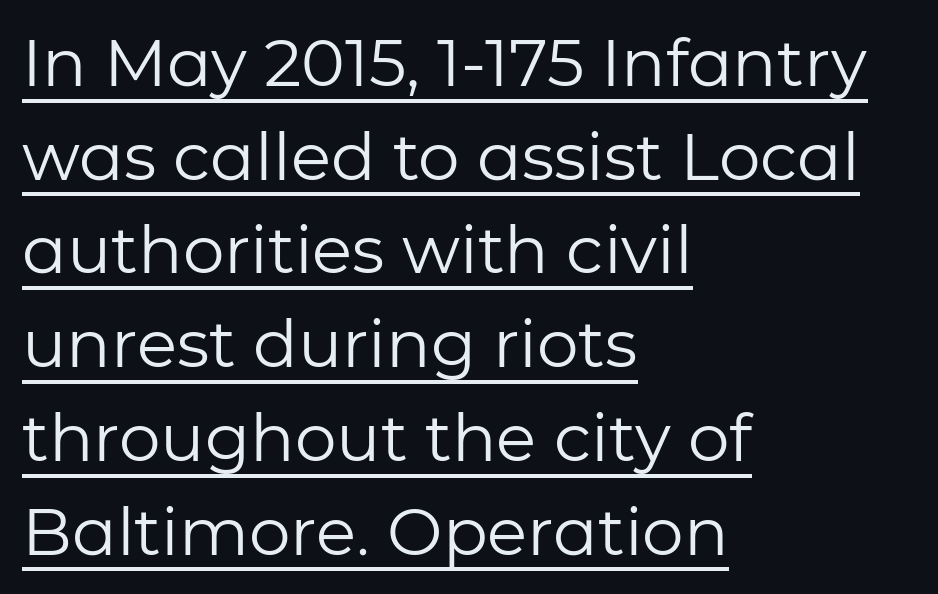
Quick note: not italic, upright. Regarding leading, the lines here are spaced in the standard way. Nothing unusual about the tracking: characters are spaced as the font intends. Descenders here cross a horizontal rule under the line. Left-aligned paragraph, ragged on the right. The passage shown is typed in a proportional face where columns would drift.
